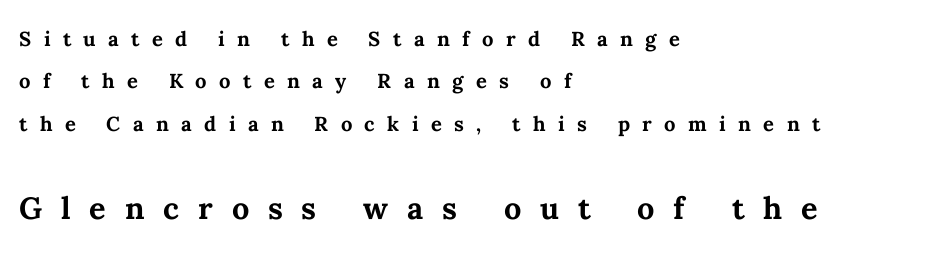
{"italic": "no", "bold": "yes", "weight": "semibold", "width": "normal", "stroke_contrast": "medium", "x_height": "medium", "monospaced": "no", "underline": "no", "align": "left", "line_spacing": "normal", "line_spacing_ratio": 1.57, "letter_spacing": "wide", "letter_spacing_em": 0.46, "larger_block": "second", "size_ratio": 1.52, "glyph_px": 41}
